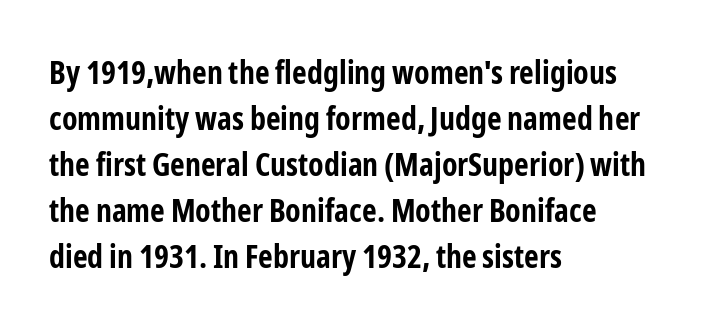
The line-height multiplier appears to be the usual default. Unlike a traditional serif, this face leaves its strokes unadorned. Does the copy run flush right? No — it runs flush left. Only glyphs here, with clear space below each row. Every stem runs plumb, perpendicular to the baseline.
